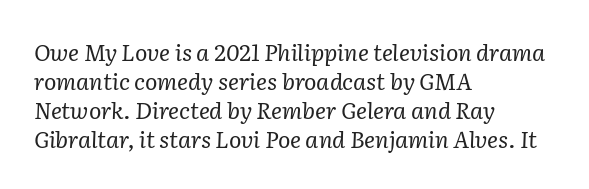
Caption: multi-line text, flush left, ragged right. Words appear dense and cohesive because spacing is normal. Evenly set lines give the paragraph a standard silhouette. Clear beneath every line of the passage.
